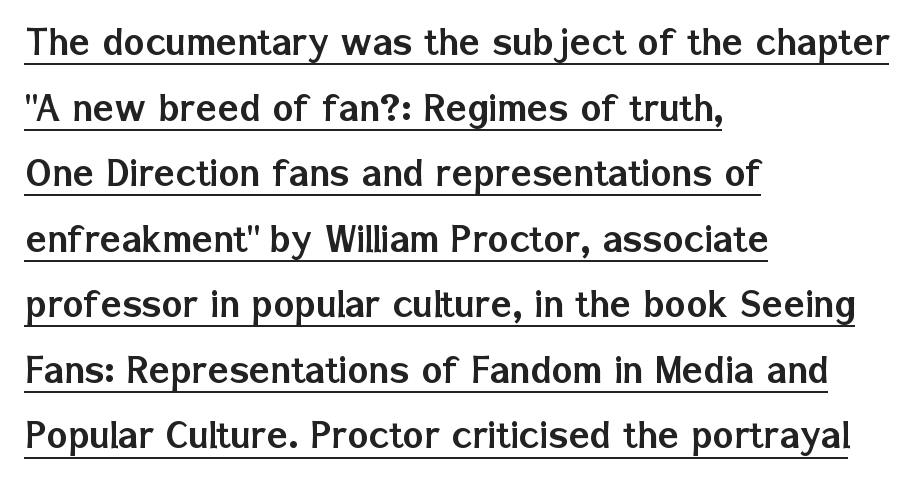
The image shows 44 px sans-serif type, upright; set left-aligned, normal line spacing (1.49x), normal letter spacing, underlined; low stroke contrast and a medium x-height.
